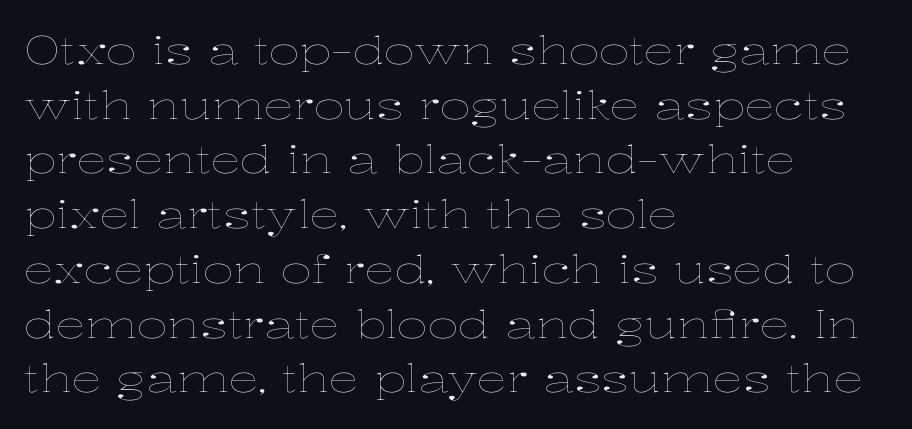
Q: Is the text bold? A: No.
Q: Is the text italic (slanted)? A: No, it is upright.
Q: Is the text underlined? A: No.
Q: How is the paragraph aligned? A: Left-aligned.
Q: Is the spacing between letters normal or unusually wide? A: Normal.
Q: Is the spacing between lines tight, normal or loose? A: Normal.
Q: Width (condensed, normal, or wide)? A: Wide.
Q: Stroke contrast? A: Low.
Q: x-height? A: Medium.
Q: Monospaced? A: No.
